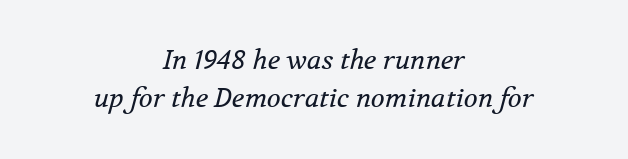
{"italic": "yes", "lean": "right", "slant_degrees": 12, "bold": "no", "underline": "no", "align": "center", "line_spacing": "normal", "line_spacing_ratio": 1.46, "letter_spacing": "normal", "letter_spacing_em": 0.0, "glyph_px": 26}
